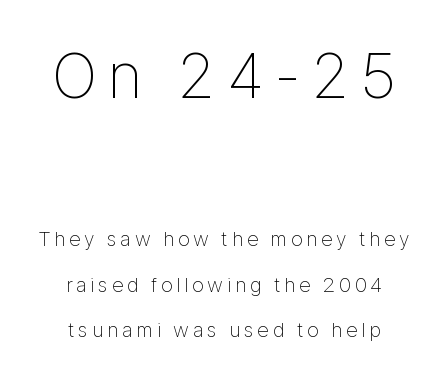
The image shows 63 px thin, condensed sans-serif type, upright; set loose line spacing (2.18x), not underlined; the first (top) block is 3.0x larger; low stroke contrast and a medium x-height.
